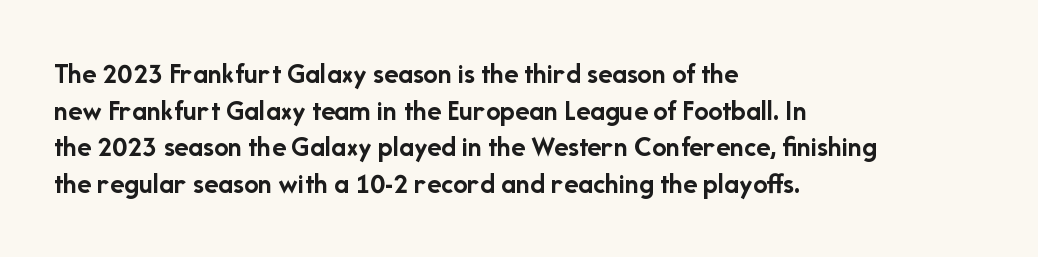
The image shows 29 px semibold sans-serif type, upright; set left-aligned, normal line spacing (1.26x), normal letter spacing, not underlined; low stroke contrast and a medium x-height.
